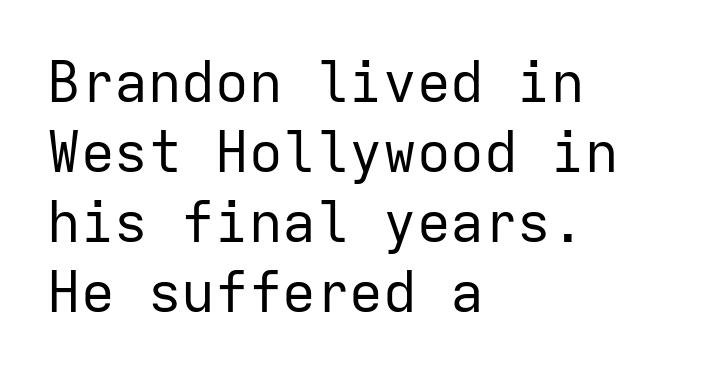
Casual observation: everything's shoved over to the left. Does the type have serifs? No, each stem ends abruptly. Stroke mass is kept to a normal reading level or below. Baseline-to-baseline distance is the conventional proportion of letter height. When letters stand straight like this, we call the style roman or upright. The rendering uses typewriter-style spacing with identical character cells.
